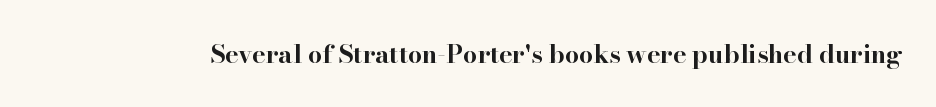
{"italic": "no", "bold": "yes", "underline": "no", "letter_spacing": "normal", "letter_spacing_em": 0.0, "glyph_px": 25}
